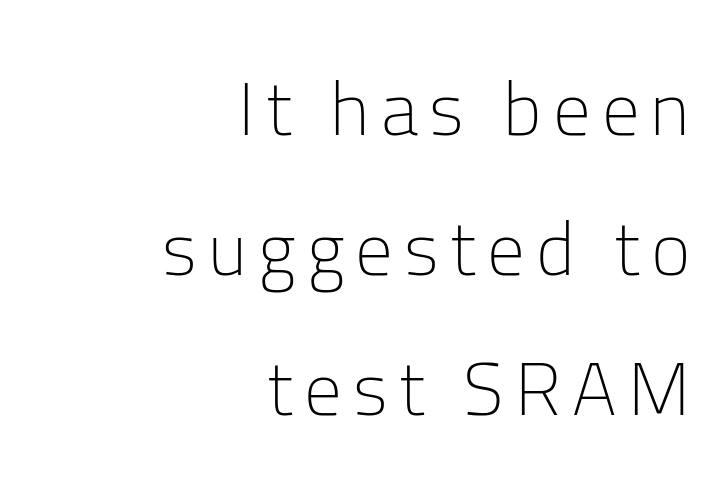
{"serif": "no", "italic": "no", "bold": "no", "weight": "light", "width": "normal", "stroke_contrast": "low", "x_height": "medium", "monospaced": "no", "underline": "no", "align": "right", "line_spacing_ratio": 1.87, "glyph_px": 75}
